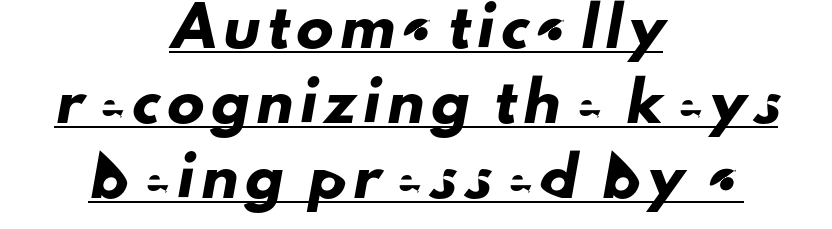
The image shows 37 px sans-serif type; set centered, loose line spacing (2.03x), unusually wide letter spacing (+0.2 em), underlined; low stroke contrast and a small x-height.
